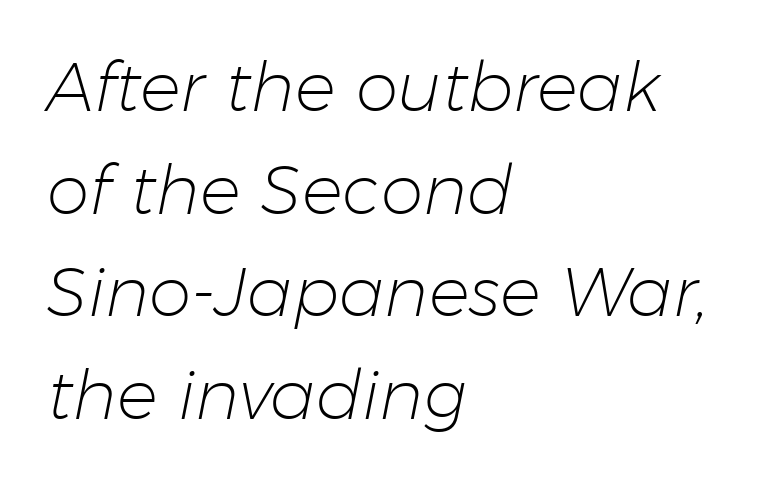
{"italic": "yes", "lean": "right", "slant_degrees": 11, "bold": "no", "weight": "light", "width": "normal", "stroke_contrast": "low", "x_height": "medium", "monospaced": "no", "underline": "no", "align": "left", "line_spacing": "normal", "line_spacing_ratio": 1.51, "letter_spacing": "normal", "letter_spacing_em": 0.0, "glyph_px": 68}
